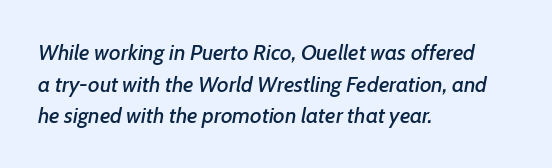
The passage shown stacks its lines at a standard gap. Between one letter and the next there's only the usual sliver of space. Typeset ragged right — the left edge is the straight one. Slant detected: the letters are inclined. Just letters on the line, the space beneath them empty.
